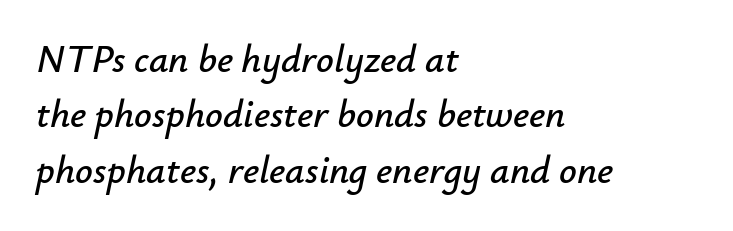
The image shows 39 px text type, italic (leaning right); set left-aligned, normal line spacing (1.42x), normal letter spacing, not underlined; low stroke contrast and a small x-height.
